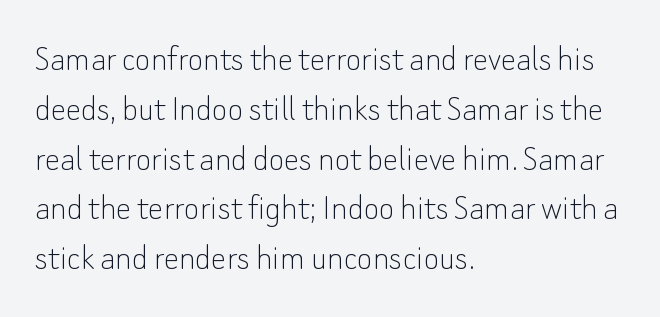
The designer went with a sans here, leaving each stem footless. The rag falls on the right side of this text block. Check under the words: just untouched page. A typesetter would call this leading conventional body-copy spacing.
